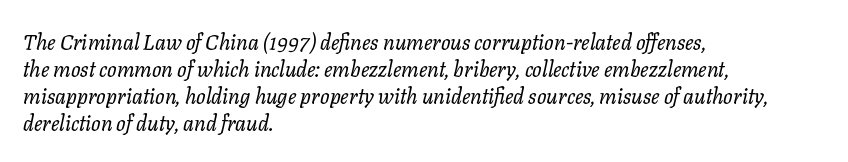
Teacher's note: observe the even left margin — that is flush-left alignment. Stroke mass is kept to a normal reading level or below. The lines sit at an ordinary, default distance from one another. The face used here is rendered with its standard letterfit. Unmarked baselines from the first word to the last.
